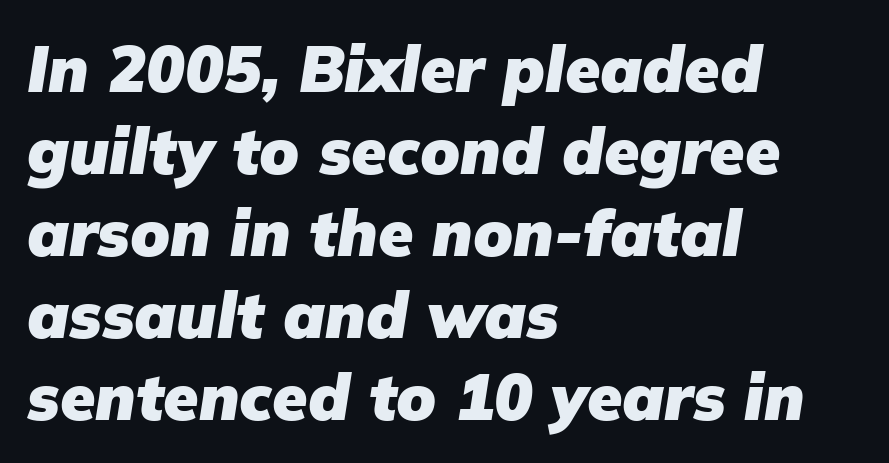
{"italic": "yes", "lean": "right", "slant_degrees": 9, "bold": "yes", "weight": "heavy", "width": "normal", "stroke_contrast": "low", "x_height": "medium", "monospaced": "no", "underline": "no", "align": "left", "line_spacing": "normal", "line_spacing_ratio": 1.28, "letter_spacing": "normal", "letter_spacing_em": 0.0, "glyph_px": 64}
